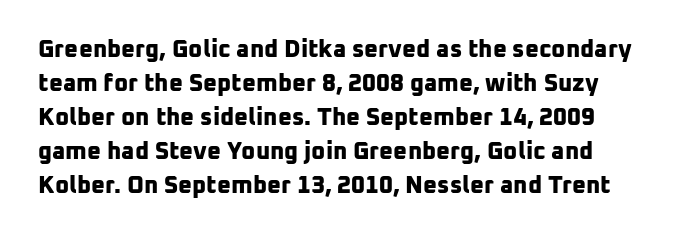
Compared with typical paragraphs, the rows here are spaced about the same. Characters follow at the spacing the type designer built in. Chunky letters — that's bold for sure. Descenders are the only things crossing below the line.
